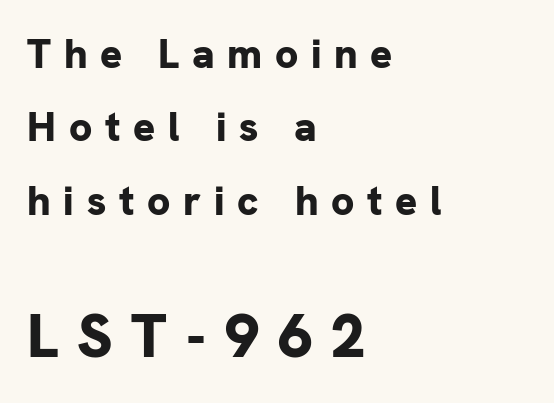
Q: Is the text bold? A: Yes.
Q: Is the text italic (slanted)? A: No, it is upright.
Q: Is the typeface a serif or a sans-serif typeface? A: Sans-serif.
Q: Is the text underlined? A: No.
Q: How is the paragraph aligned? A: Left-aligned.
Q: Is the spacing between letters normal or unusually wide? A: Unusually wide.
Q: Which block of text is set in a larger size, the first (top) or the second (bottom)? A: The second (bottom) one.
Q: Width (condensed, normal, or wide)? A: Normal.
Q: Stroke contrast? A: Low.
Q: x-height? A: Medium.
Q: Monospaced? A: No.
